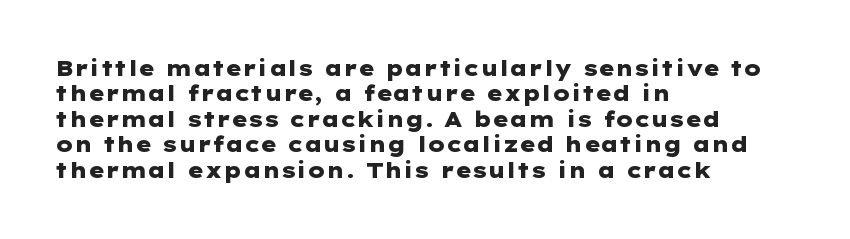
{"italic": "no", "bold": "yes", "underline": "no", "align": "left", "line_spacing_ratio": 1.21, "letter_spacing": "normal", "letter_spacing_em": 0.0, "glyph_px": 21}
